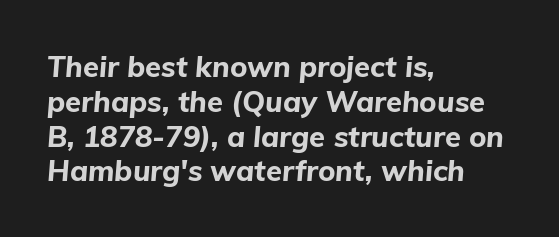
Q: Is the text bold? A: Yes.
Q: Is the text italic (slanted)? A: Yes, it leans right by about 5 degrees.
Q: Is the text underlined? A: No.
Q: How is the paragraph aligned? A: Left-aligned.
Q: Is the spacing between letters normal or unusually wide? A: Normal.
Q: Width (condensed, normal, or wide)? A: Normal.
Q: Stroke contrast? A: Low.
Q: x-height? A: Medium.
Q: Monospaced? A: No.
